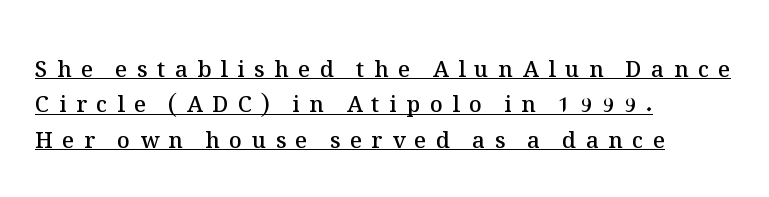
{"italic": "no", "bold": "semi", "underline": "yes", "align": "left", "line_spacing": "normal", "line_spacing_ratio": 1.61, "letter_spacing": "wide", "letter_spacing_em": 0.44, "glyph_px": 22}
